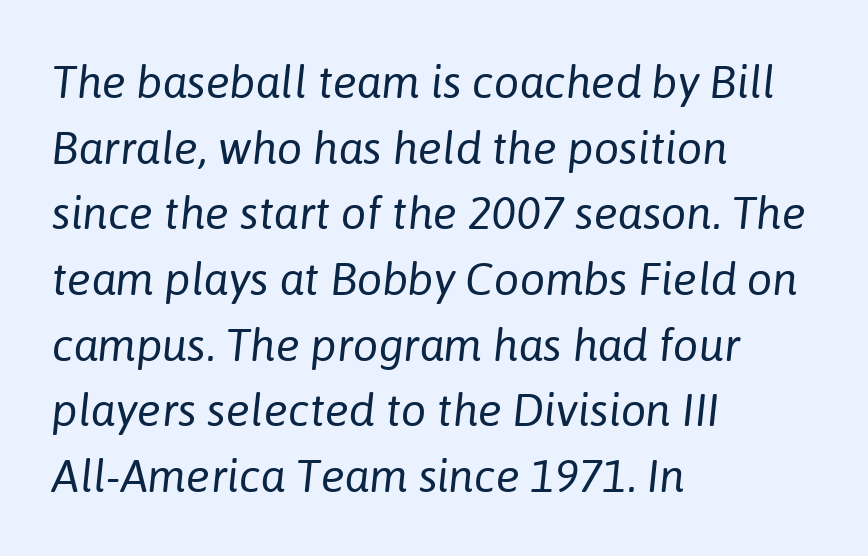
The image shows 45 px regular-weight type, italic (leaning right); set left-aligned, normal line spacing (1.46x), normal letter spacing, not underlined; low stroke contrast and a medium x-height.
